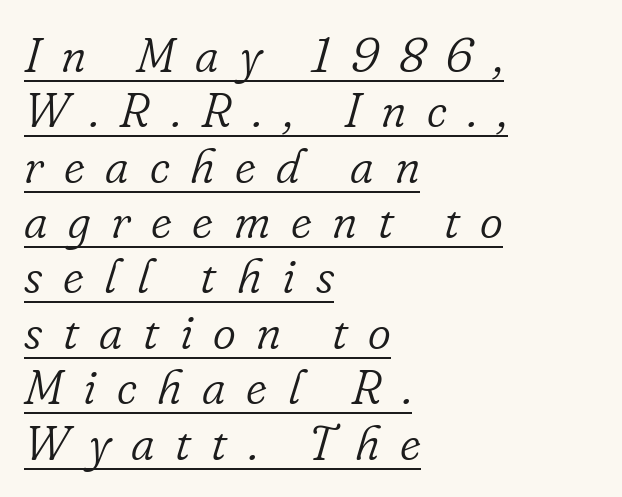
Q: Is the text bold? A: No.
Q: Is the text italic (slanted)? A: Yes, it leans right by about 16 degrees.
Q: Is the typeface a serif or a sans-serif typeface? A: Serif.
Q: Is the text underlined? A: Yes.
Q: How is the paragraph aligned? A: Left-aligned.
Q: Is the spacing between letters normal or unusually wide? A: Unusually wide.
Q: Is the spacing between lines tight, normal or loose? A: Tight.
Q: Width (condensed, normal, or wide)? A: Normal.
Q: Stroke contrast? A: Low.
Q: x-height? A: Small.
Q: Monospaced? A: No.
